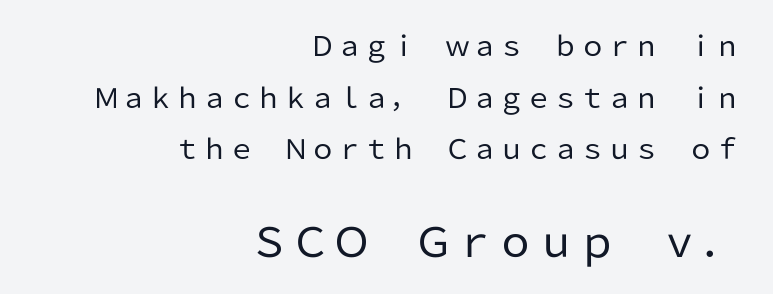
Do the characters align in a grid? No, the font is proportional. This is not heavy type; no bold has been used. Between these two stacked blocks, the lower one wins on size. The letters carry no serifs — their stems end cleanly without finishing strokes. Do the letters lean? They stand straight. Nobody drew a line under any word here.
